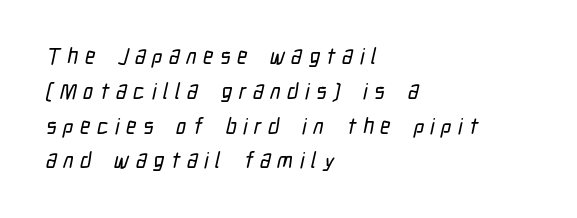
Leftover space on each line is placed entirely after the last word. Honestly, there is no underline to notice here at all. Between one letter and the next there's a generous, obvious gap. Is there much room between lines? A standard amount, neither cramped nor airy.
